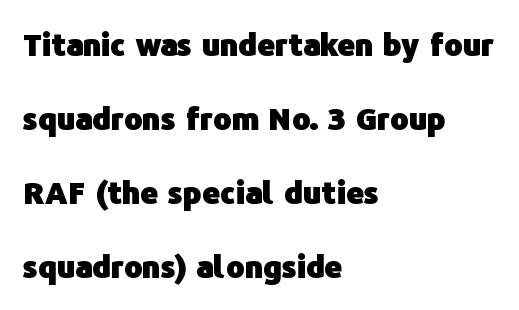
{"serif": "no", "italic": "no", "bold": "yes", "weight": "heavy", "width": "normal", "stroke_contrast": "low", "x_height": "medium", "monospaced": "no", "underline": "no", "align": "left", "line_spacing": "loose", "line_spacing_ratio": 2.39, "letter_spacing": "normal", "letter_spacing_em": 0.0, "glyph_px": 31}
